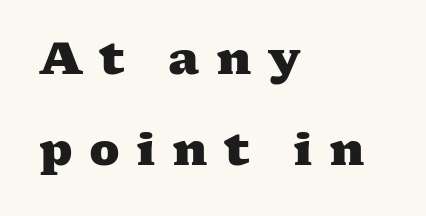
Q: Is the text bold? A: Yes.
Q: Is the typeface a serif or a sans-serif typeface? A: Serif.
Q: Is the text underlined? A: No.
Q: How is the paragraph aligned? A: Left-aligned.
Q: Is the spacing between letters normal or unusually wide? A: Unusually wide.
Q: Is the spacing between lines tight, normal or loose? A: Loose.
Q: Width (condensed, normal, or wide)? A: Wide.
Q: Stroke contrast? A: Medium.
Q: x-height? A: Medium.
Q: Monospaced? A: No.
